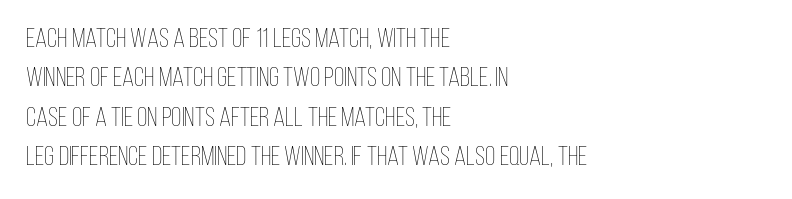
Quick note: not italic, upright. Is the stroke heavy? The answer is a plain regular-or-lighter. The setting favours the left margin, as ordinary paragraphs usually do. Has an underline been added? It has not. Tracking here is standard; glyphs follow each other at the usual distance. Line spacing here is normal.
